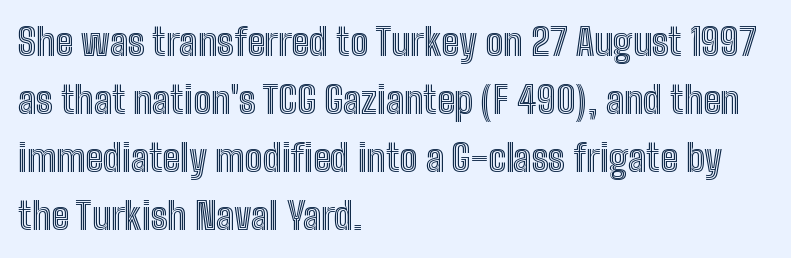
Vertical strokes here are truly vertical. If you measured baseline to baseline, you'd find a middling distance. One-word summary of the alignment: left. You could not count columns in this text — the font is proportionally spaced. How are the letters spaced? Ordinarily, with no added tracking.
